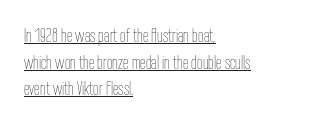
All the whitespace from short lines collects on the right. The strokes are not fattened; the text isn't bold. Line spacing here is normal. Tall strokes in this sample are plumb rather than angled. Every word sits above its own underline. Observe the ordinary spacing: letters are neighbours, not strangers.
